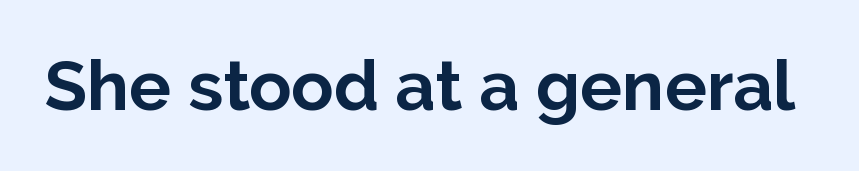
The image shows 70 px bold sans-serif type, upright; set normal letter spacing, not underlined; low stroke contrast and a medium x-height.
